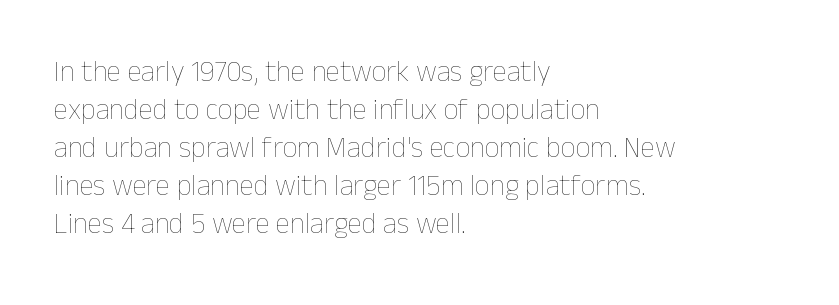
{"italic": "no", "bold": "no", "weight": "thin", "width": "normal", "stroke_contrast": "low", "x_height": "medium", "monospaced": "no", "underline": "no", "align": "left", "line_spacing": "normal", "line_spacing_ratio": 1.31, "letter_spacing": "normal", "letter_spacing_em": 0.0, "glyph_px": 29}
